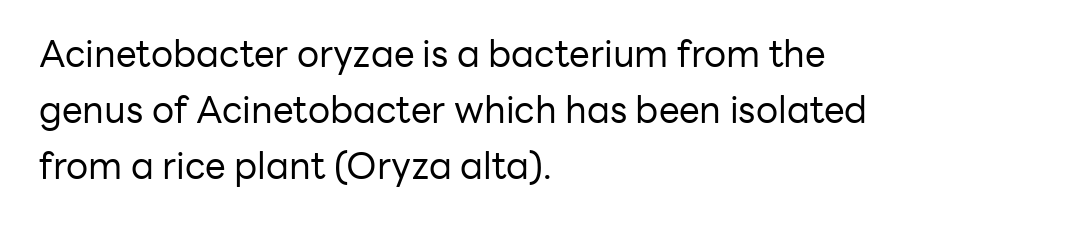
Q: Is the text bold? A: No.
Q: Is the text italic (slanted)? A: No, it is upright.
Q: Is the typeface a serif or a sans-serif typeface? A: Sans-serif.
Q: Is the text underlined? A: No.
Q: How is the paragraph aligned? A: Left-aligned.
Q: Is the spacing between letters normal or unusually wide? A: Normal.
Q: Is the spacing between lines tight, normal or loose? A: Normal.
Q: Width (condensed, normal, or wide)? A: Normal.
Q: Stroke contrast? A: Low.
Q: x-height? A: Medium.
Q: Monospaced? A: No.
